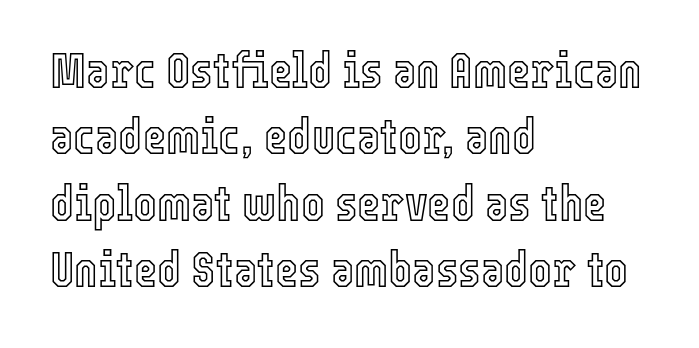
{"italic": "no", "width": "condensed", "x_height": "medium", "monospaced": "no", "underline": "no", "align": "left", "line_spacing": "normal", "line_spacing_ratio": 1.33, "letter_spacing": "normal", "letter_spacing_em": 0.0, "glyph_px": 50}
